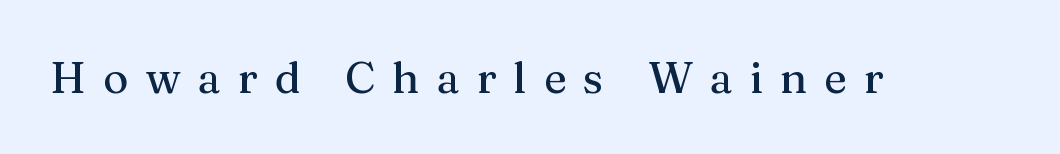
{"serif": "yes", "italic": "no", "width": "normal", "stroke_contrast": "medium", "x_height": "medium", "monospaced": "no", "underline": "no", "letter_spacing": "wide", "letter_spacing_em": 0.4, "glyph_px": 43}
